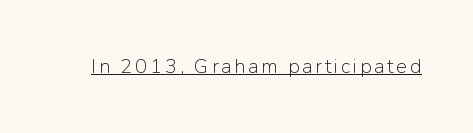
The face looks like a standard text weight, possibly lighter. Rendered with straight, roman letterforms. The rendered words wear a rule along their underside.
